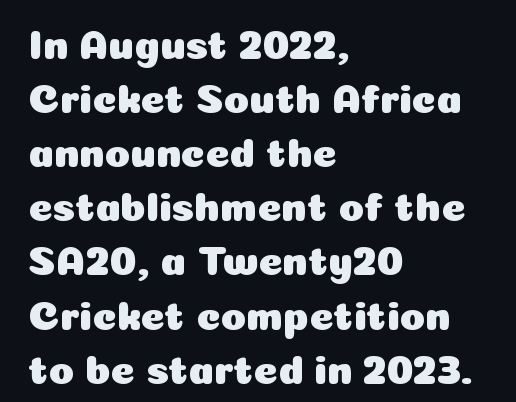
{"serif": "no", "italic": "no", "width": "normal", "stroke_contrast": "low", "x_height": "medium", "monospaced": "no", "underline": "no", "align": "left", "line_spacing": "normal", "line_spacing_ratio": 1.32, "letter_spacing": "normal", "letter_spacing_em": 0.0, "glyph_px": 41}
